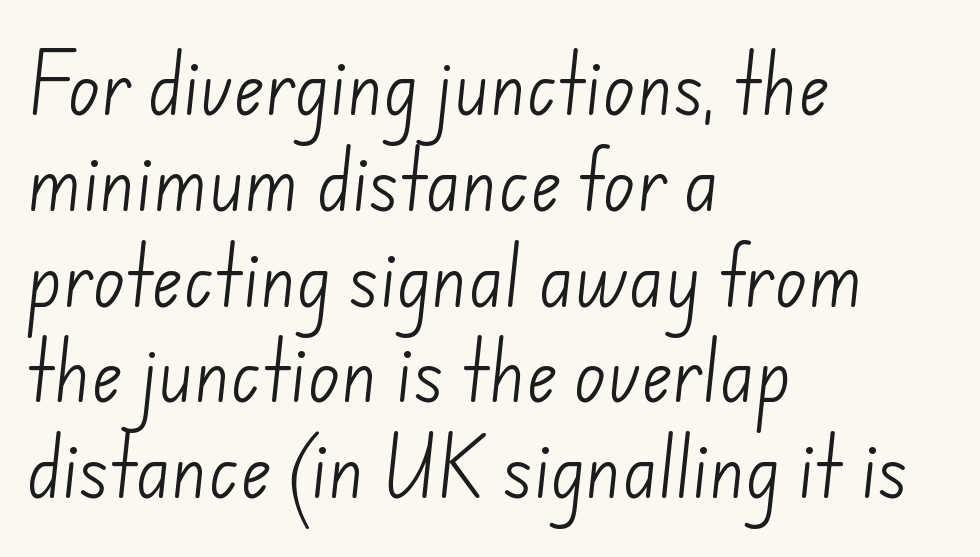
{"serif": "no", "bold": "no", "weight": "light", "width": "normal", "stroke_contrast": "low", "x_height": "small", "monospaced": "no", "underline": "no", "align": "left", "line_spacing": "normal", "line_spacing_ratio": 1.43, "letter_spacing": "normal", "letter_spacing_em": 0.0, "glyph_px": 67}
